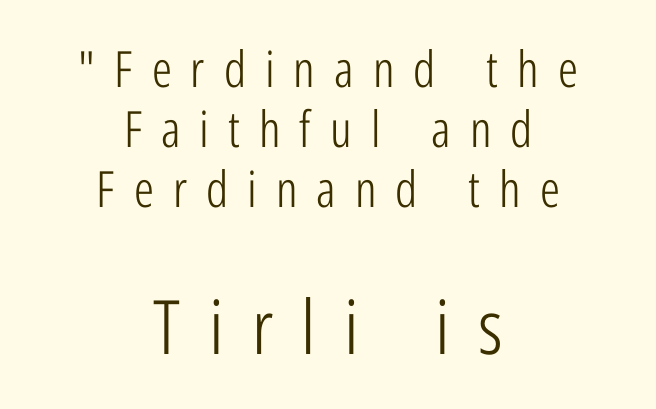
Q: Is the text bold? A: No.
Q: Is the text italic (slanted)? A: No, it is upright.
Q: Is the typeface a serif or a sans-serif typeface? A: Sans-serif.
Q: Is the text underlined? A: No.
Q: How is the paragraph aligned? A: Centered.
Q: Is the spacing between letters normal or unusually wide? A: Unusually wide.
Q: Which block of text is set in a larger size, the first (top) or the second (bottom)? A: The second (bottom) one.
Q: Width (condensed, normal, or wide)? A: Condensed.
Q: Stroke contrast? A: Low.
Q: x-height? A: Medium.
Q: Monospaced? A: No.
